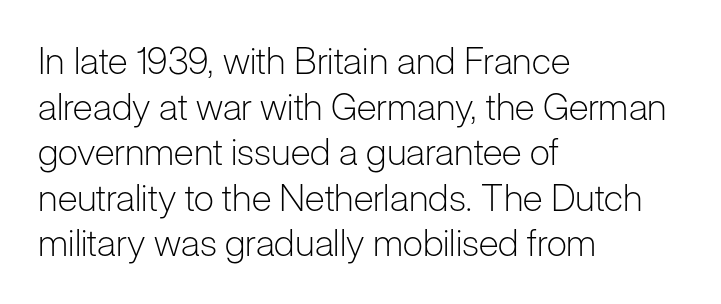
Q: Is the text bold? A: No.
Q: Is the text italic (slanted)? A: No, it is upright.
Q: Is the typeface a serif or a sans-serif typeface? A: Sans-serif.
Q: Is the text underlined? A: No.
Q: How is the paragraph aligned? A: Left-aligned.
Q: Is the spacing between letters normal or unusually wide? A: Normal.
Q: Width (condensed, normal, or wide)? A: Normal.
Q: Stroke contrast? A: Low.
Q: x-height? A: Medium.
Q: Monospaced? A: No.
